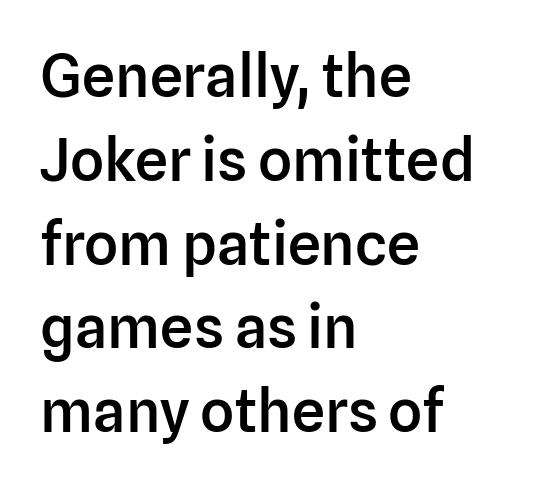
The image shows 59 px semibold sans-serif type, upright; set left-aligned, normal line spacing (1.42x), normal letter spacing, not underlined; low stroke contrast and a medium x-height.
